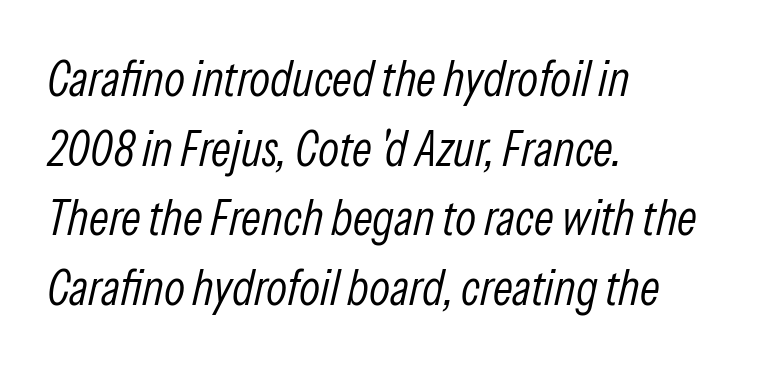
{"italic": "yes", "lean": "right", "slant_degrees": 13, "bold": "no", "weight": "light", "width": "condensed", "stroke_contrast": "low", "x_height": "medium", "monospaced": "no", "underline": "no", "align": "left", "line_spacing": "normal", "line_spacing_ratio": 1.42, "letter_spacing": "normal", "letter_spacing_em": 0.0, "glyph_px": 49}
